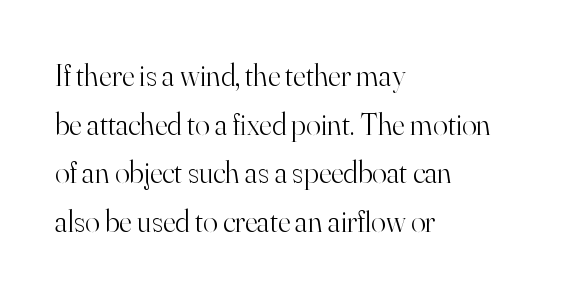
The image shows 31 px light serif type, upright; set left-aligned, normal line spacing (1.57x), normal letter spacing, not underlined; high stroke contrast and a small x-height.
